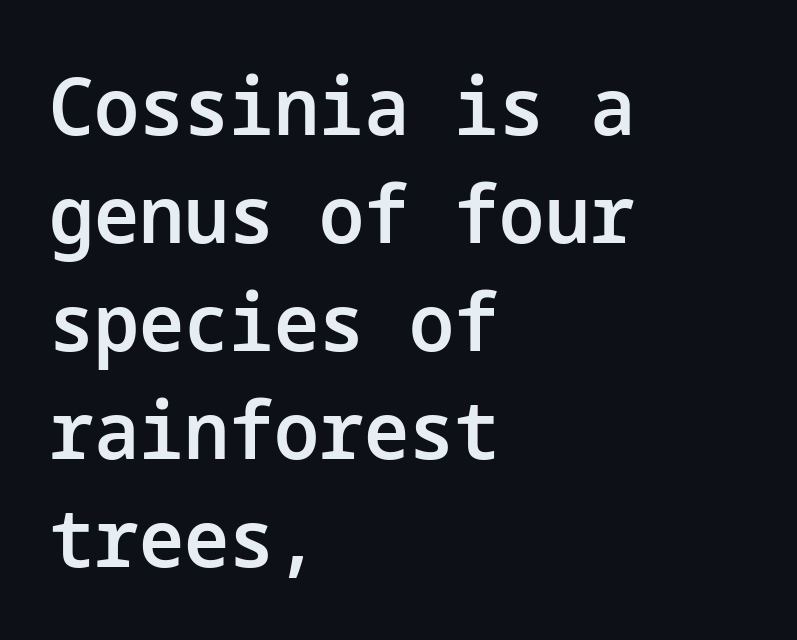
{"serif": "no", "italic": "no", "bold": "semi", "weight": "semibold", "width": "normal", "stroke_contrast": "low", "x_height": "medium", "underline": "no", "align": "left", "line_spacing": "normal", "line_spacing_ratio": 1.35, "letter_spacing": "normal", "letter_spacing_em": 0.0, "glyph_px": 80}
